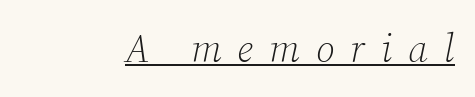
{"serif": "yes", "italic": "yes", "lean": "right", "slant_degrees": 12, "bold": "no", "weight": "light", "width": "normal", "stroke_contrast": "low", "x_height": "medium", "monospaced": "no", "underline": "yes", "letter_spacing": "wide", "letter_spacing_em": 0.41, "glyph_px": 39}
